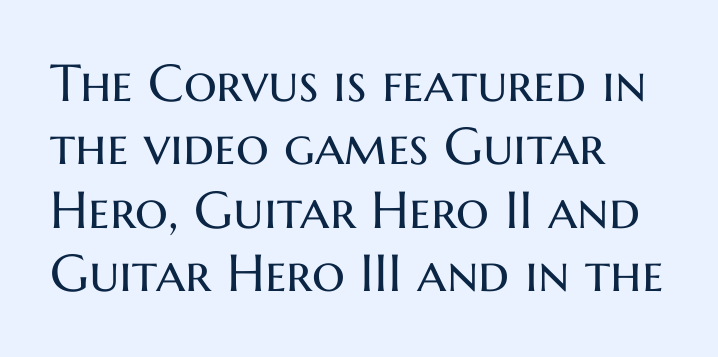
The image shows 52 px regular-weight sans-serif type, upright; set left-aligned, line spacing 1.22x, normal letter spacing, not underlined; medium stroke contrast and a medium x-height.
